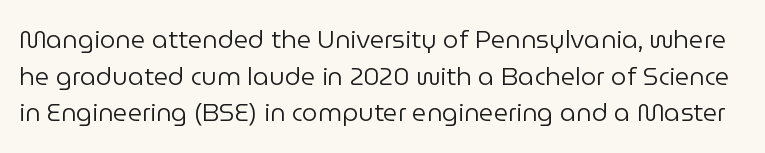
{"italic": "no", "bold": "no", "underline": "no", "line_spacing": "normal", "line_spacing_ratio": 1.47, "letter_spacing": "normal", "letter_spacing_em": 0.0, "glyph_px": 25}
